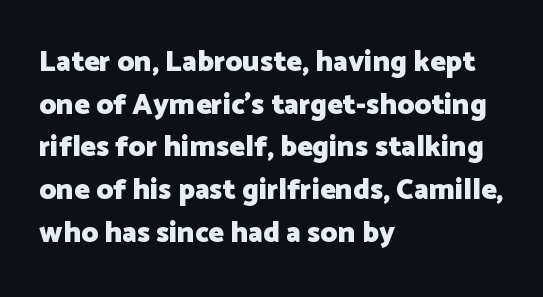
{"serif": "no", "italic": "no", "bold": "yes", "weight": "heavy", "width": "normal", "stroke_contrast": "low", "x_height": "medium", "monospaced": "no", "underline": "no", "align": "left", "line_spacing": "normal", "line_spacing_ratio": 1.47, "letter_spacing": "normal", "letter_spacing_em": 0.0, "glyph_px": 29}
